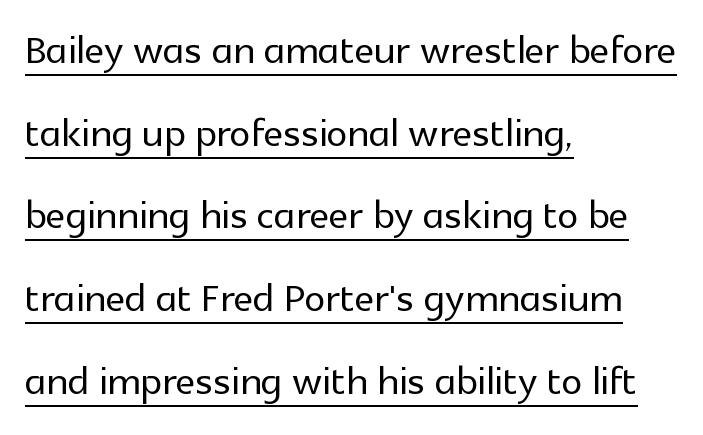
Q: Is the text italic (slanted)? A: No, it is upright.
Q: Is the typeface a serif or a sans-serif typeface? A: Sans-serif.
Q: Is the text underlined? A: Yes.
Q: How is the paragraph aligned? A: Left-aligned.
Q: Is the spacing between letters normal or unusually wide? A: Normal.
Q: Is the spacing between lines tight, normal or loose? A: Normal.
Q: Width (condensed, normal, or wide)? A: Normal.
Q: x-height? A: Medium.
Q: Monospaced? A: No.
